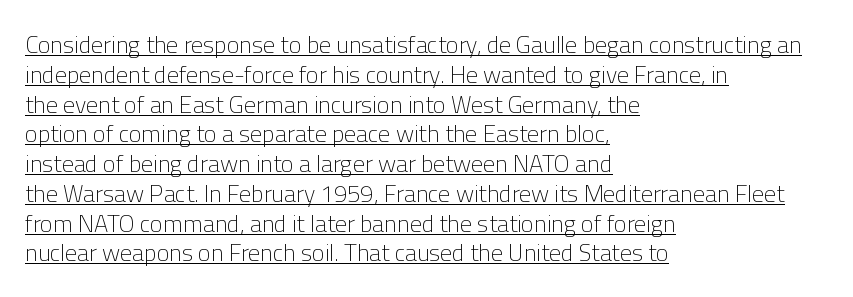
{"italic": "no", "bold": "no", "underline": "yes", "align": "left", "line_spacing_ratio": 1.24, "letter_spacing": "normal", "letter_spacing_em": 0.0, "glyph_px": 24}
